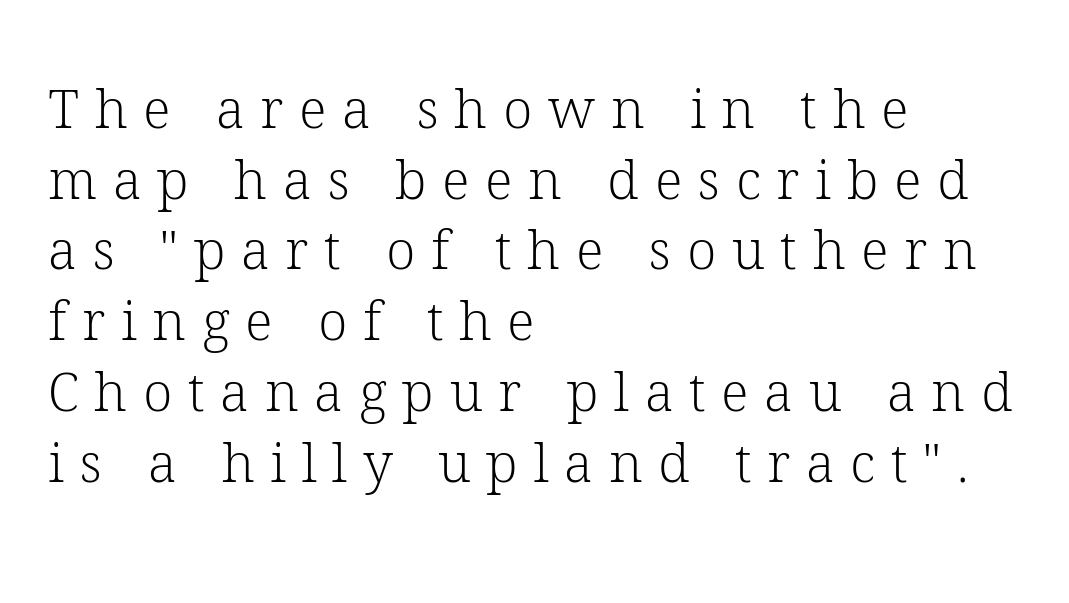
{"serif": "yes", "italic": "no", "bold": "no", "weight": "light", "width": "normal", "stroke_contrast": "low", "x_height": "medium", "monospaced": "no", "underline": "no", "align": "left", "line_spacing": "normal", "line_spacing_ratio": 1.31, "letter_spacing": "wide", "letter_spacing_em": 0.29, "glyph_px": 54}
